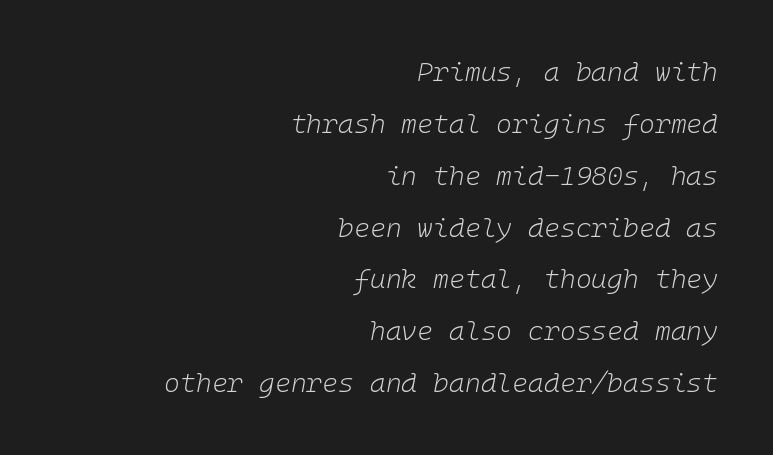
The image shows 27 px text type, italic (leaning right); set right-aligned, loose line spacing (1.92x), normal letter spacing, not underlined.
